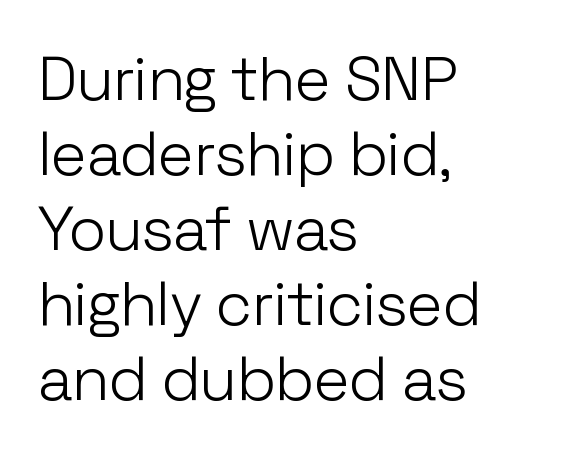
Q: Is the text bold? A: No.
Q: Is the text italic (slanted)? A: No, it is upright.
Q: Is the typeface a serif or a sans-serif typeface? A: Sans-serif.
Q: Is the text underlined? A: No.
Q: How is the paragraph aligned? A: Left-aligned.
Q: Is the spacing between letters normal or unusually wide? A: Normal.
Q: Width (condensed, normal, or wide)? A: Normal.
Q: Stroke contrast? A: Low.
Q: x-height? A: Medium.
Q: Monospaced? A: No.
